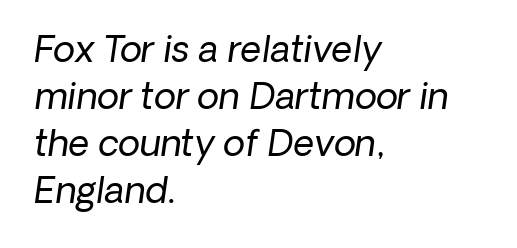
{"serif": "no", "bold": "no", "weight": "regular", "width": "normal", "stroke_contrast": "low", "x_height": "medium", "monospaced": "no", "underline": "no", "align": "left", "line_spacing": "normal", "line_spacing_ratio": 1.31, "letter_spacing": "normal", "letter_spacing_em": 0.0, "glyph_px": 36}
